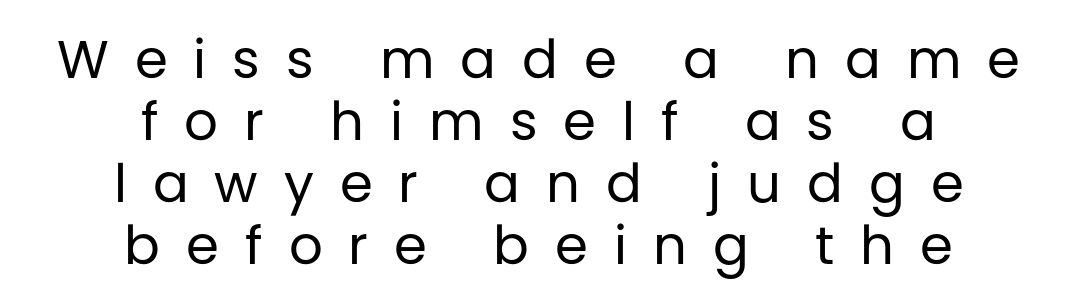
On a weight scale, this lands at 450 or below. Neither beginnings nor endings align; midpoints do. These lines are rendered in a variable-pitch font. Italic: no, the glyphs are upright roman.
